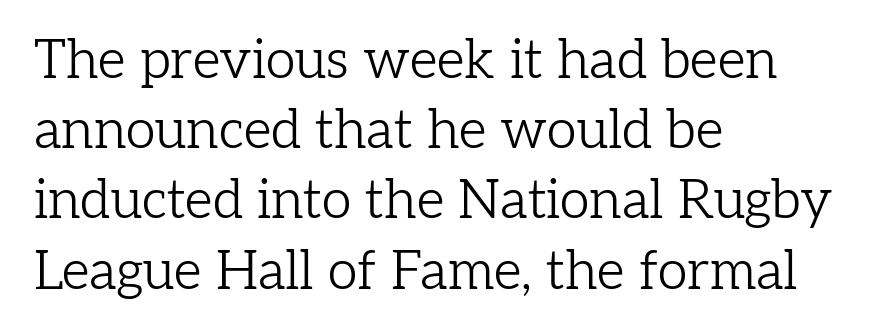
The image shows 54 px light serif type, upright; set left-aligned, normal line spacing (1.3x), normal letter spacing, not underlined; low stroke contrast and a medium x-height.
